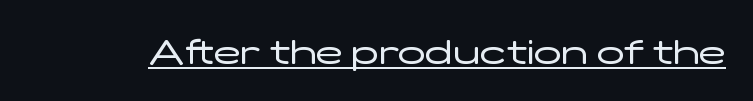
Q: Is the text bold? A: No.
Q: Is the text italic (slanted)? A: No, it is upright.
Q: Is the typeface a serif or a sans-serif typeface? A: Sans-serif.
Q: Is the text underlined? A: Yes.
Q: Is the spacing between letters normal or unusually wide? A: Normal.
Q: Width (condensed, normal, or wide)? A: Wide.
Q: Stroke contrast? A: Low.
Q: x-height? A: Medium.
Q: Monospaced? A: No.
